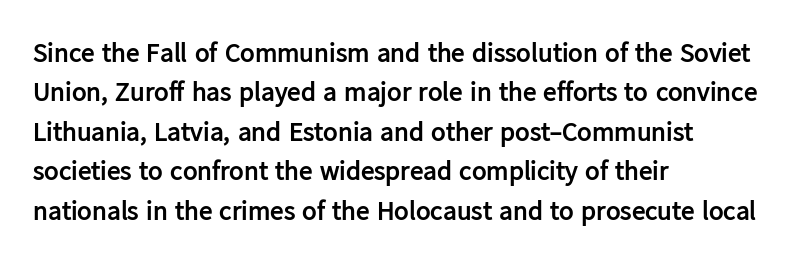
The image shows 27 px bold type, upright; set left-aligned, normal line spacing (1.46x), normal letter spacing, not underlined.
